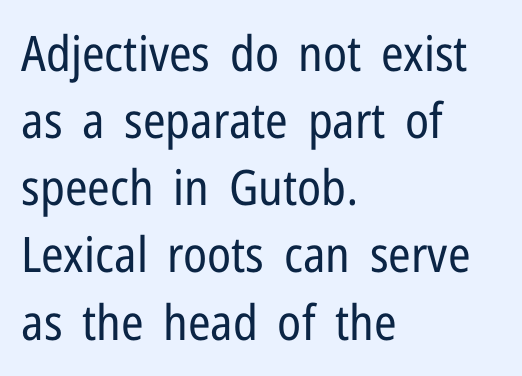
Q: Is the text bold? A: No.
Q: Is the text italic (slanted)? A: No, it is upright.
Q: Is the typeface a serif or a sans-serif typeface? A: Sans-serif.
Q: Is the text underlined? A: No.
Q: How is the paragraph aligned? A: Left-aligned.
Q: Is the spacing between letters normal or unusually wide? A: Normal.
Q: Is the spacing between lines tight, normal or loose? A: Normal.
Q: Width (condensed, normal, or wide)? A: Condensed.
Q: Stroke contrast? A: Low.
Q: x-height? A: Medium.
Q: Monospaced? A: No.
